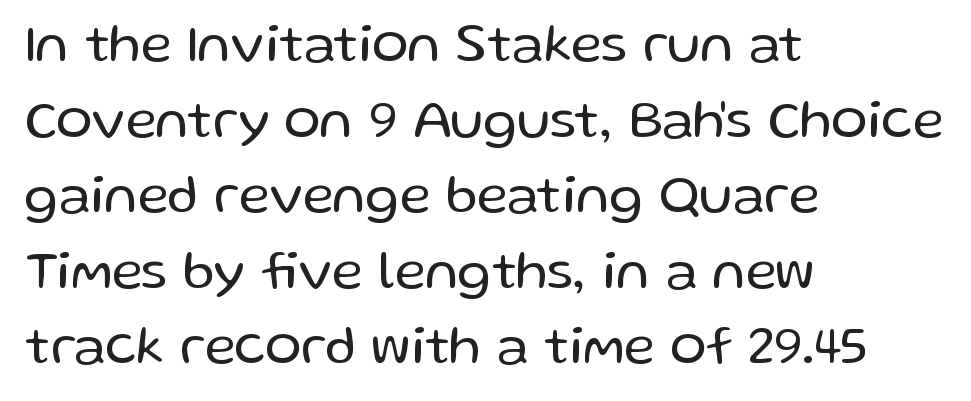
{"serif": "no", "italic": "no", "bold": "no", "weight": "regular", "width": "normal", "stroke_contrast": "low", "x_height": "medium", "monospaced": "no", "underline": "no", "align": "left", "line_spacing": "normal", "line_spacing_ratio": 1.4, "letter_spacing": "normal", "letter_spacing_em": 0.0, "glyph_px": 54}
